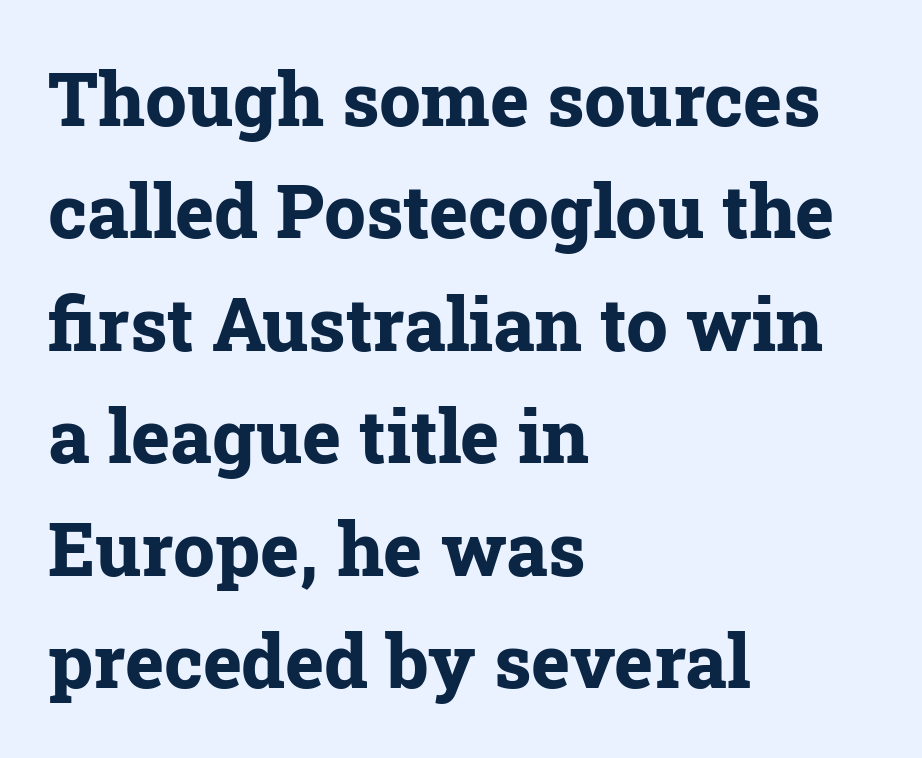
{"serif": "yes", "italic": "no", "bold": "yes", "weight": "bold", "width": "normal", "stroke_contrast": "low", "x_height": "medium", "monospaced": "no", "underline": "no", "align": "left", "line_spacing": "normal", "line_spacing_ratio": 1.52, "letter_spacing": "normal", "letter_spacing_em": 0.0, "glyph_px": 74}
